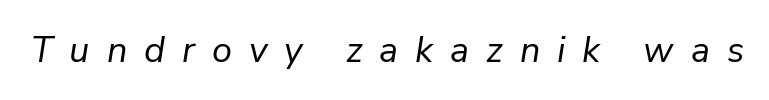
Stem width sits at or under what a default text font uses. The words here are not underlined. The passage shown is typed in a proportional face where columns would drift. Each word looks stretched out because of the extra space between its letters. The lettering tilts uniformly, giving the passage an italic look.
